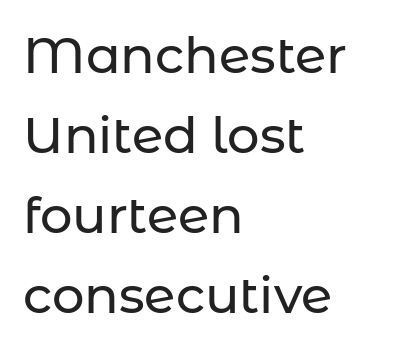
The image shows 51 px sans-serif type, upright; set left-aligned, normal line spacing (1.57x), normal letter spacing, not underlined; low stroke contrast and a medium x-height.
